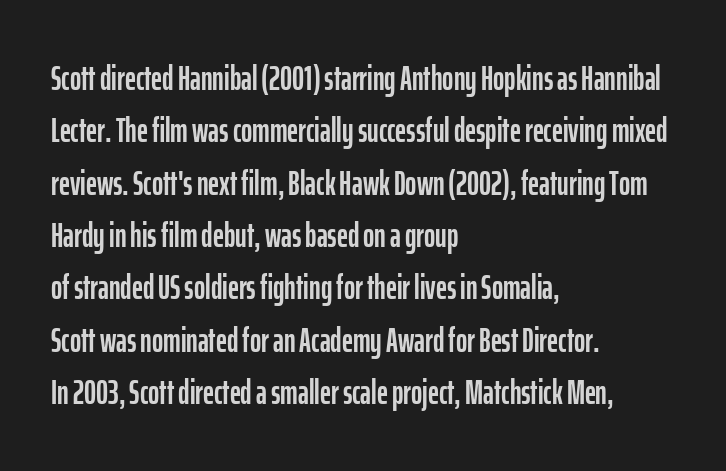
{"serif": "no", "italic": "no", "width": "condensed", "stroke_contrast": "low", "x_height": "medium", "monospaced": "no", "underline": "no", "align": "left", "line_spacing": "normal", "line_spacing_ratio": 1.54, "letter_spacing": "normal", "letter_spacing_em": 0.0, "glyph_px": 34}
